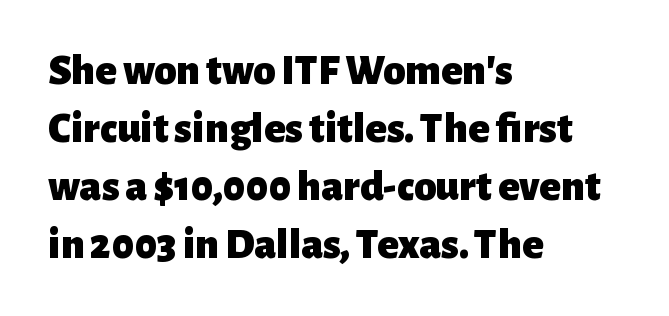
The image shows 44 px heavy sans-serif type, upright; set left-aligned, normal line spacing (1.32x), normal letter spacing, not underlined; low stroke contrast and a medium x-height.
